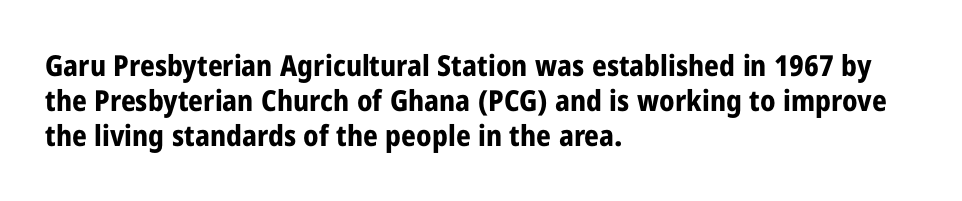
{"serif": "no", "italic": "no", "bold": "yes", "weight": "bold", "width": "condensed", "stroke_contrast": "low", "x_height": "medium", "monospaced": "no", "underline": "no", "align": "left", "line_spacing_ratio": 1.21, "letter_spacing": "normal", "letter_spacing_em": 0.0, "glyph_px": 29}
